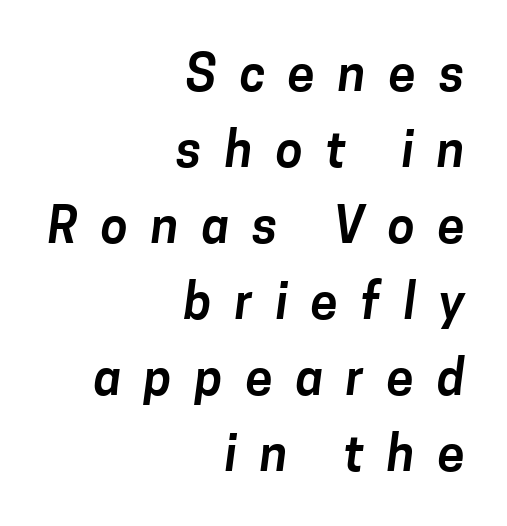
The image shows 49 px sans-serif type; set right-aligned, normal line spacing (1.55x), unusually wide letter spacing (+0.47 em), not underlined; low stroke contrast and a medium x-height.
